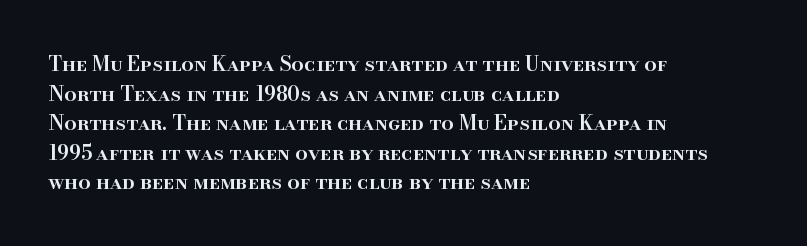
Descender tails drop into unmarked territory. Students, note that the glyphs here touch the page at normal intervals. Whoever set this chose a conventional vertical rhythm. These lines were composed using upright roman letters.
